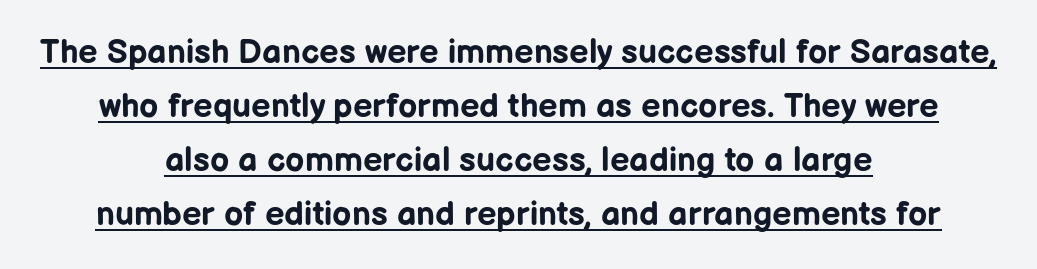
It's the straight-up-and-down kind of type. Caption: multi-line text, centered on the measure. This rendering employs a face without finishing strokes, i.e., a sans-serif. Looks like regular typesetting: each glyph gets only the width it needs.
